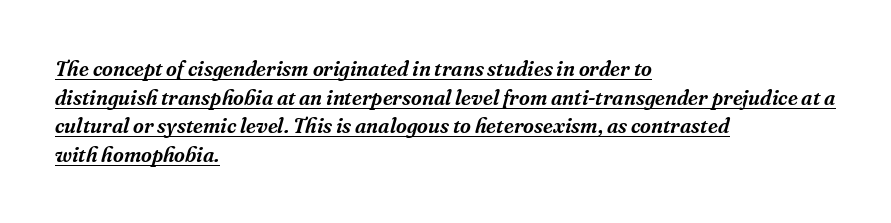
Is the block centered? No — it sits flush against the left margin. Regular leading. Would a proofreader flag this as italicized? Yes. The passage shown has conventional tracking throughout. The string is rendered with underlining switched on.
